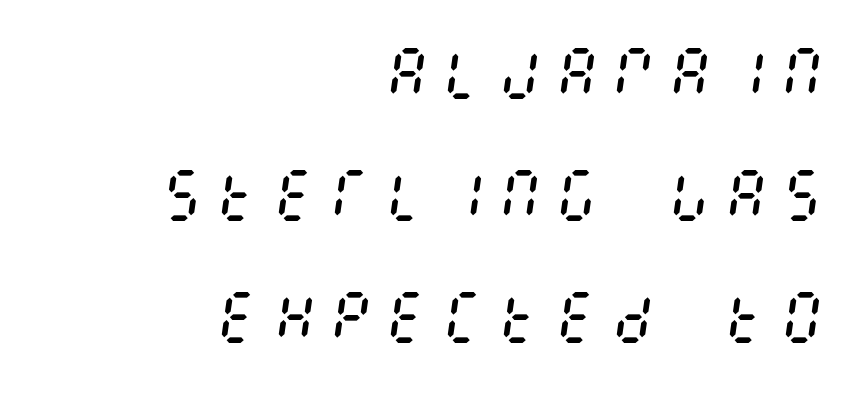
Q: Is the text bold? A: No.
Q: Is the text italic (slanted)? A: Yes, it leans right by about 8 degrees.
Q: Is the text underlined? A: No.
Q: How is the paragraph aligned? A: Right-aligned.
Q: Is the spacing between lines tight, normal or loose? A: Loose.
Q: Width (condensed, normal, or wide)? A: Condensed.
Q: Stroke contrast? A: Medium.
Q: x-height? A: Large.
